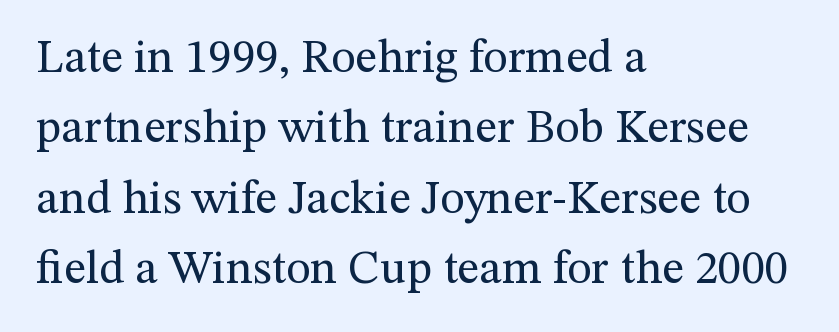
This sample uses plain, unmodified letter spacing. The baseline area is clear. Does the type have serifs? Yes, each stem ends in a small foot. The letters stand upright; this is a roman face.
